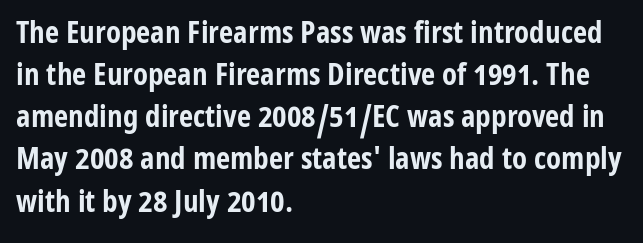
{"serif": "no", "italic": "no", "bold": "yes", "weight": "bold", "width": "condensed", "stroke_contrast": "low", "x_height": "medium", "monospaced": "no", "underline": "no", "align": "left", "line_spacing": "normal", "line_spacing_ratio": 1.36, "letter_spacing": "normal", "letter_spacing_em": 0.0, "glyph_px": 31}
